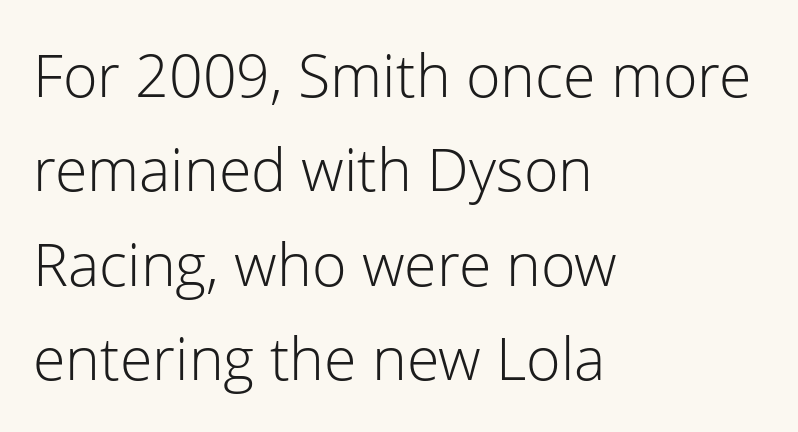
The image shows 59 px light sans-serif type, upright; set left-aligned, normal line spacing (1.6x), normal letter spacing, not underlined; low stroke contrast and a medium x-height.
